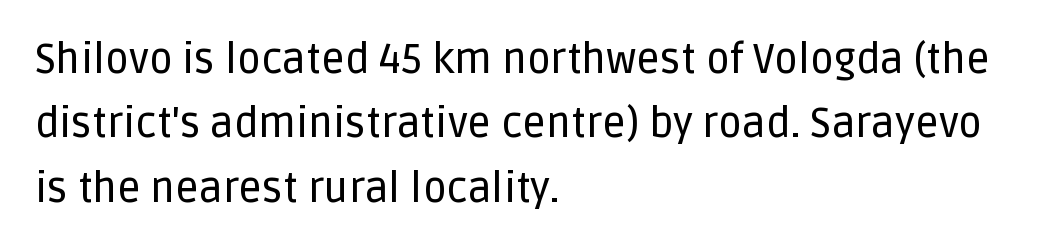
The image shows 41 px sans-serif type, upright; set left-aligned, normal line spacing (1.57x), normal letter spacing, not underlined; low stroke contrast and a large x-height.
